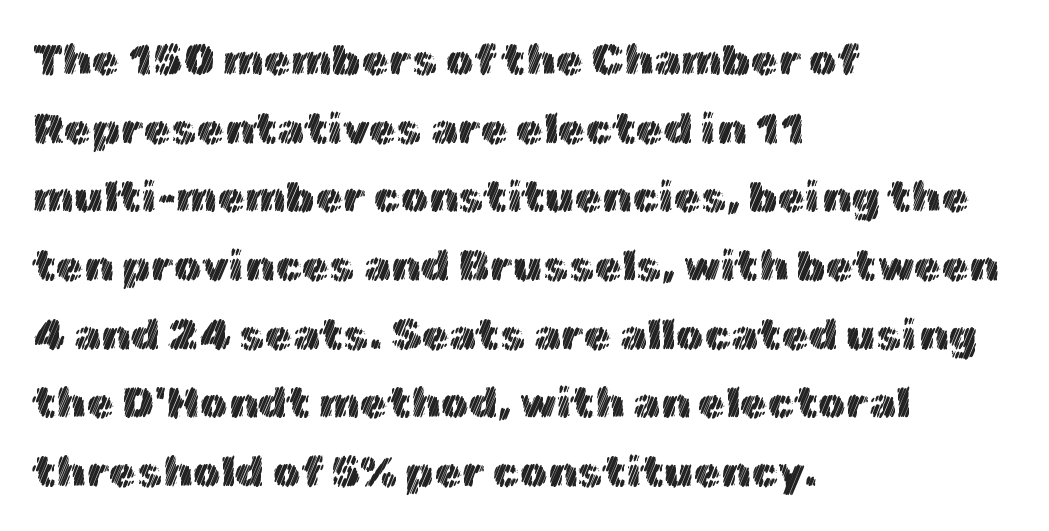
The image shows 44 px text type, upright; set left-aligned, normal line spacing (1.56x), normal letter spacing, not underlined; a medium x-height.
